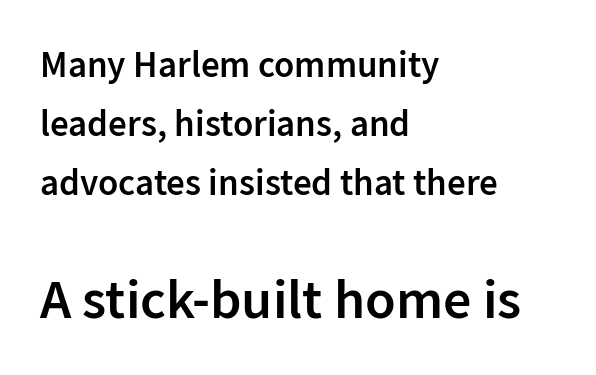
Successive baselines arrive at the customary interval. It's the straight-up-and-down kind of type. Each letter's strokes conclude bluntly, with no projecting serifs. What weight is shown? A semibold, between regular and bold.
